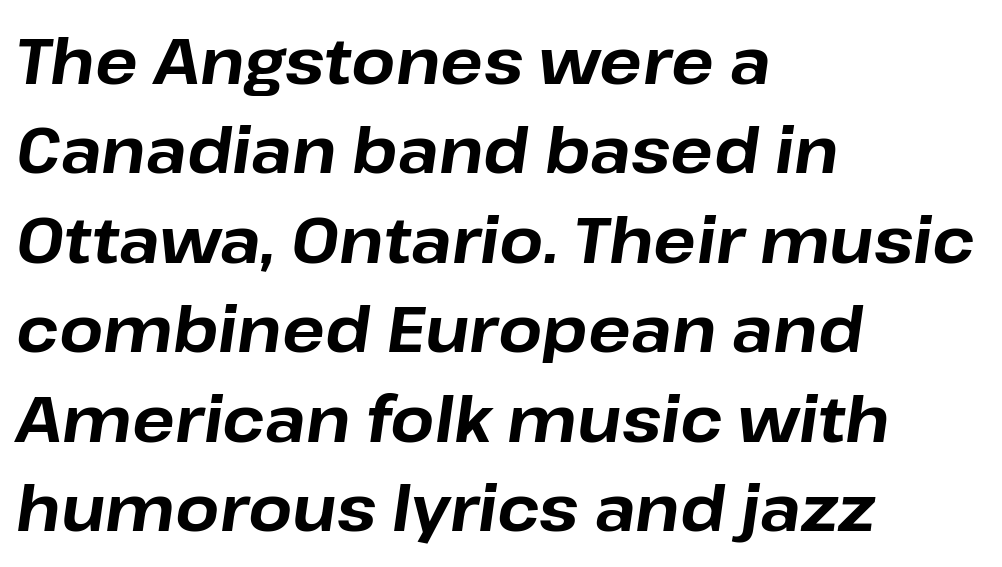
Nobody touched the tracking dial on this one. This sample is left-justified, so line endings fall wherever the words run out. One glance says typical: line gaps are just what's usual. The typography opts for an oblique posture over an upright one. Descender tails drop into unmarked territory. How heavy is the stroke? Heavy — this is a bold.
